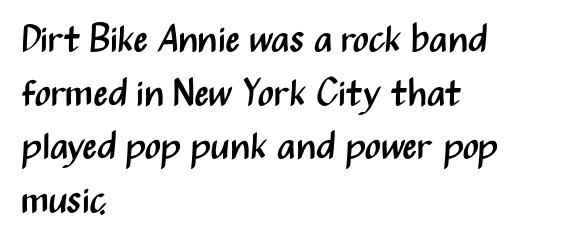
The image shows 38 px regular-weight, condensed sans-serif type, upright; set left-aligned, normal line spacing (1.41x), normal letter spacing, not underlined; medium stroke contrast and a medium x-height.
